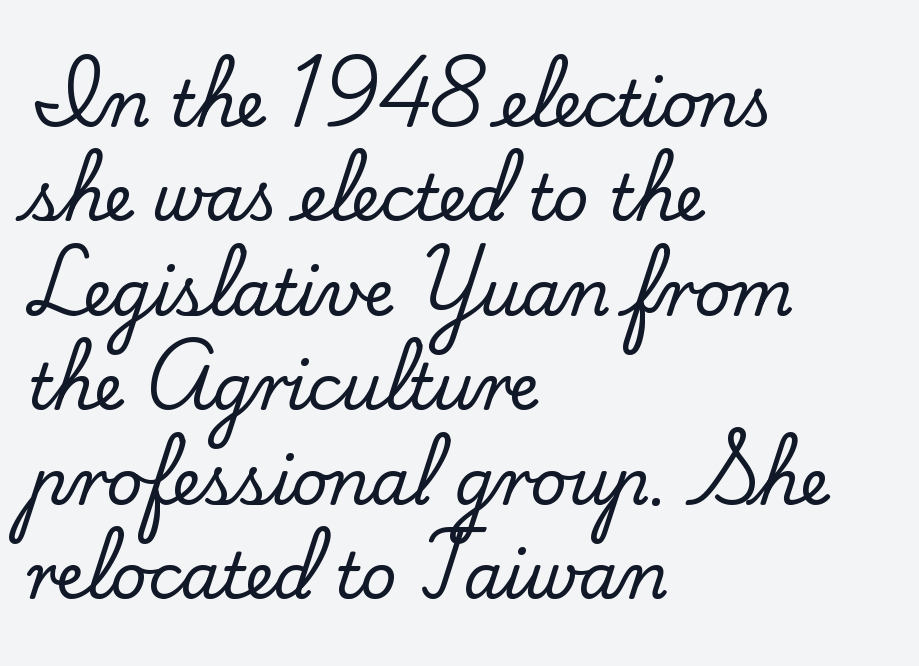
Default kerning and tracking; the words read as compact shapes. Line spacing here is normal. Line starts are locked; line ends wander. The passage shown is not underscored anywhere. Is this a fixed-width face? No — the glyphs have proportional, varying widths.
